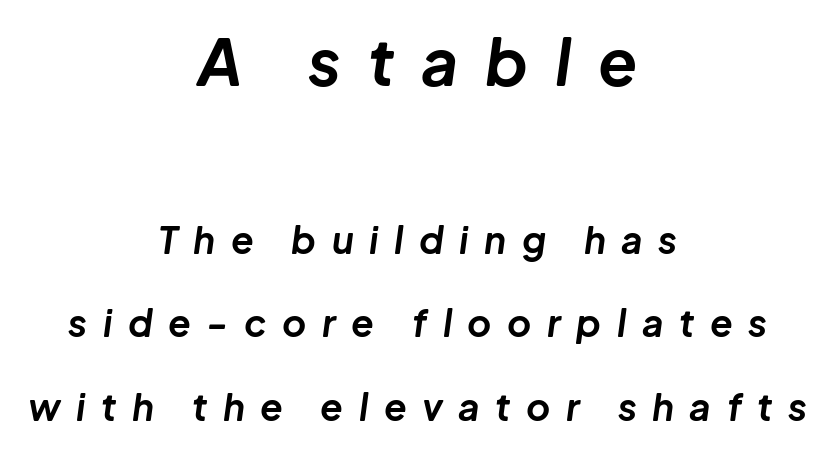
{"italic": "yes", "lean": "right", "slant_degrees": 8, "bold": "yes", "weight": "bold", "width": "normal", "stroke_contrast": "low", "x_height": "medium", "monospaced": "no", "underline": "no", "align": "center", "line_spacing": "loose", "line_spacing_ratio": 2.26, "letter_spacing": "wide", "letter_spacing_em": 0.42, "larger_block": "first", "size_ratio": 1.73, "glyph_px": 64}
